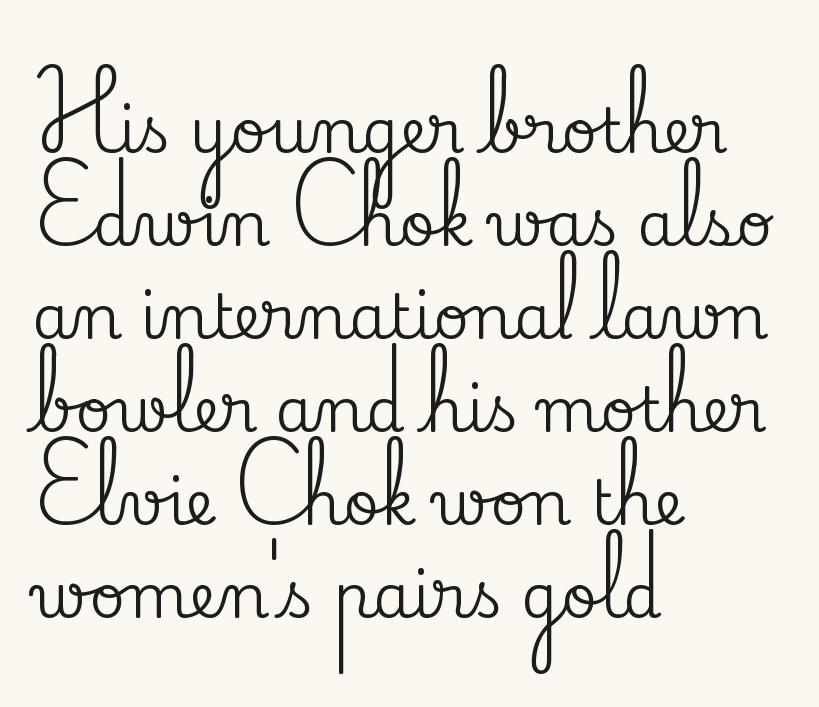
Reading down the column, the eye jumps a familiar distance to each next line. Proportional: the letters do not fall into vertical columns. Clear beneath every line of the passage. The line texture is even and compact thanks to regular tracking. The typesetter chose a ragged-right arrangement here.
